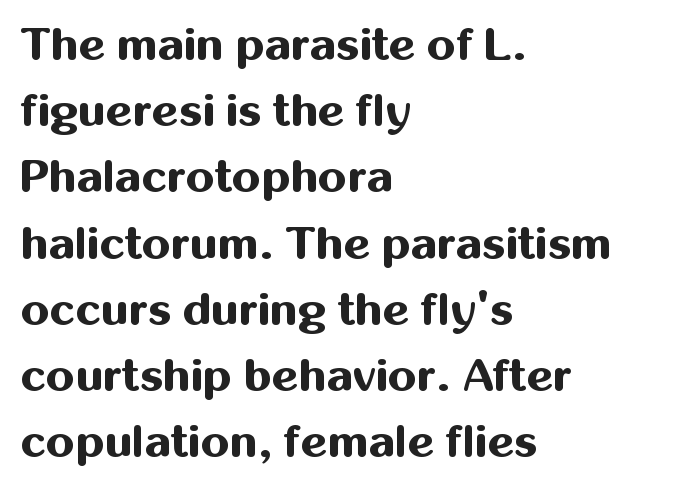
{"serif": "no", "italic": "no", "bold": "yes", "weight": "bold", "width": "normal", "stroke_contrast": "medium", "x_height": "medium", "monospaced": "no", "underline": "no", "align": "left", "line_spacing": "normal", "line_spacing_ratio": 1.44, "letter_spacing": "normal", "letter_spacing_em": 0.0, "glyph_px": 46}
